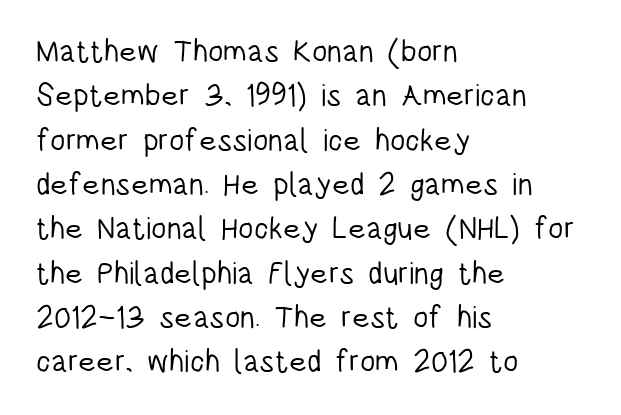
The image shows 31 px light, condensed sans-serif type, upright; set left-aligned, normal line spacing (1.43x), normal letter spacing, not underlined; low stroke contrast and a large x-height.
